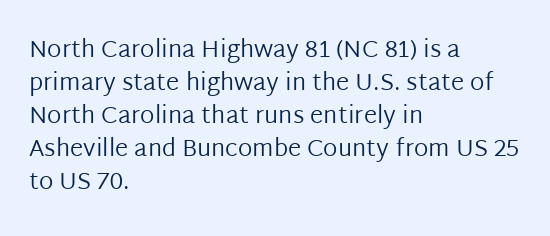
Q: Is the text bold? A: No.
Q: Is the text italic (slanted)? A: No, it is upright.
Q: Is the text underlined? A: No.
Q: How is the paragraph aligned? A: Left-aligned.
Q: Is the spacing between letters normal or unusually wide? A: Normal.
Q: Is the spacing between lines tight, normal or loose? A: Normal.
